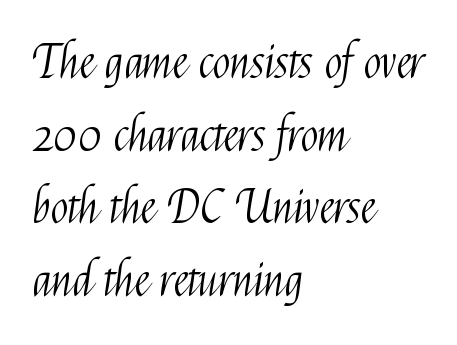
Regular leading. Characters follow at the spacing the type designer built in. Just letters on the line, the space beneath them empty. I'd call this a sans setting — the letters go barefoot. This sample has the flowing, uneven cadence of proportional lettering.
